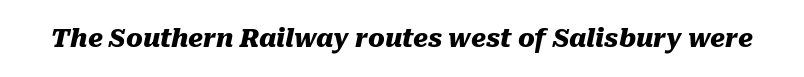
Emphasis by weight is at full strength: bold. Observe the lean: these are italic letterforms. Underlining? Definitely not there. Observe the ordinary spacing: letters are neighbours, not strangers.
